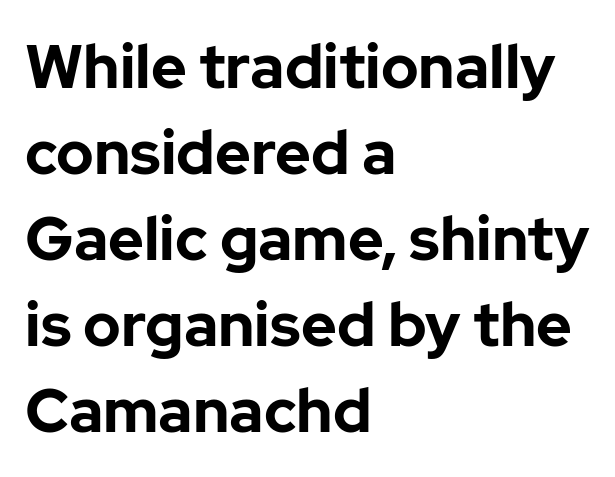
{"serif": "no", "italic": "no", "bold": "yes", "weight": "bold", "width": "normal", "stroke_contrast": "low", "x_height": "medium", "monospaced": "no", "underline": "no", "align": "left", "line_spacing": "normal", "line_spacing_ratio": 1.41, "letter_spacing": "normal", "letter_spacing_em": 0.0, "glyph_px": 61}
